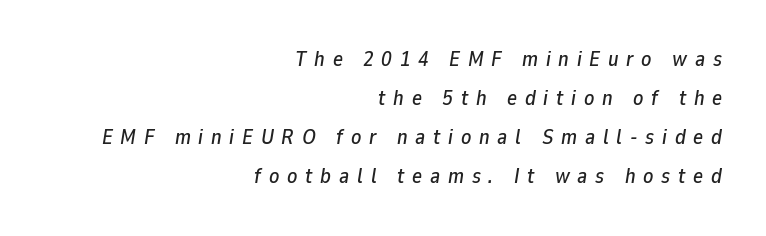
Q: Is the text italic (slanted)? A: Yes, it leans right by about 9 degrees.
Q: Is the text underlined? A: No.
Q: How is the paragraph aligned? A: Right-aligned.
Q: Is the spacing between letters normal or unusually wide? A: Unusually wide.
